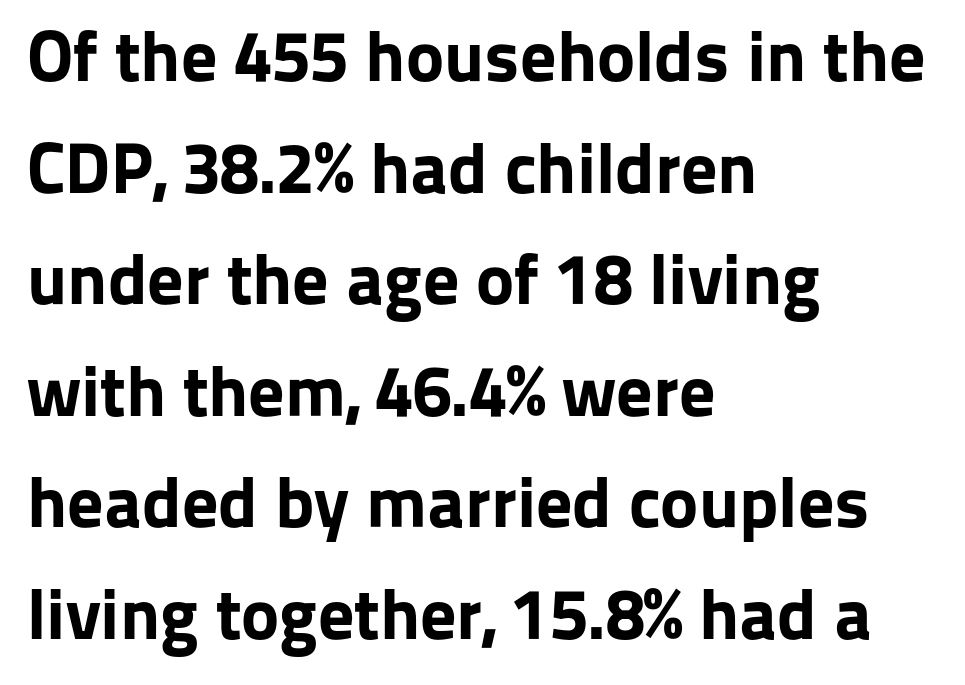
Q: Is the text bold? A: Yes.
Q: Is the text italic (slanted)? A: No, it is upright.
Q: Is the typeface a serif or a sans-serif typeface? A: Sans-serif.
Q: Is the text underlined? A: No.
Q: How is the paragraph aligned? A: Left-aligned.
Q: Is the spacing between letters normal or unusually wide? A: Normal.
Q: Is the spacing between lines tight, normal or loose? A: Normal.
Q: Width (condensed, normal, or wide)? A: Normal.
Q: Stroke contrast? A: Low.
Q: x-height? A: Medium.
Q: Monospaced? A: No.
